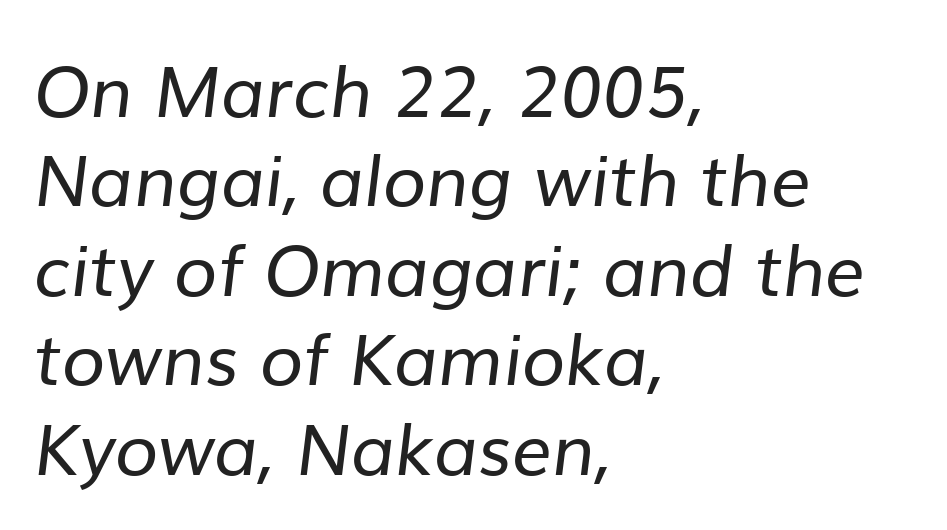
The image shows 71 px regular-weight sans-serif type; set left-aligned, normal line spacing (1.26x), normal letter spacing, not underlined; low stroke contrast and a medium x-height.
